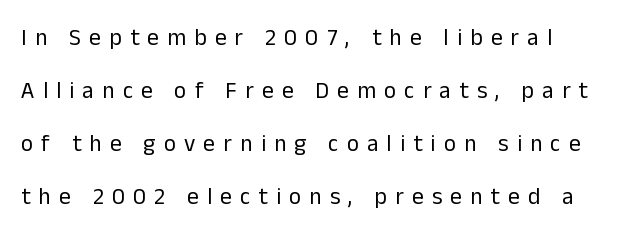
The image shows 23 px text type, upright; set left-aligned, loose line spacing (2.3x), unusually wide letter spacing (+0.36 em), not underlined.
